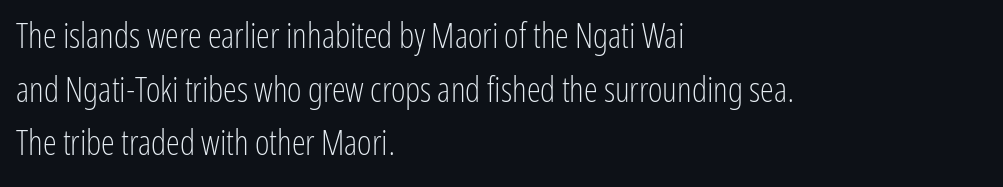
Short note: letters normally spaced. Grotesque or geometric, the face here clearly has no serifs. The block of text has a typical density, with ordinary space between rows. Short and long lines alike share a common starting point at left.
